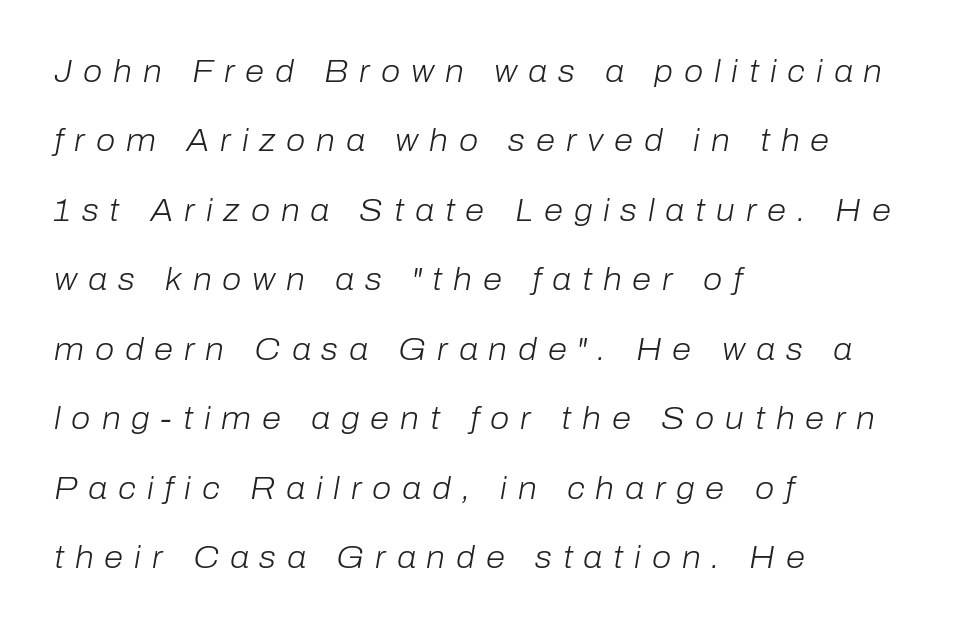
{"italic": "yes", "lean": "right", "slant_degrees": 10, "bold": "no", "weight": "light", "width": "normal", "stroke_contrast": "low", "x_height": "medium", "monospaced": "no", "underline": "no", "align": "left", "line_spacing": "loose", "line_spacing_ratio": 2.24, "letter_spacing": "wide", "letter_spacing_em": 0.35, "glyph_px": 31}
